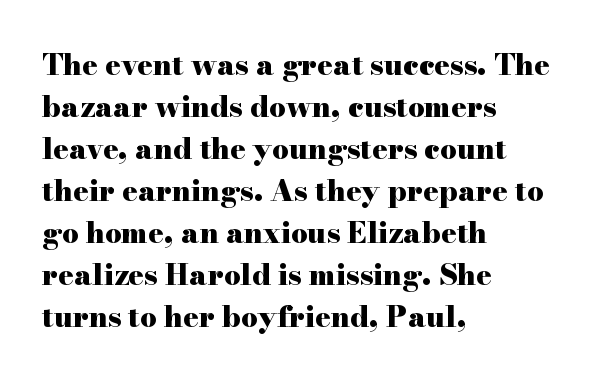
{"serif": "yes", "italic": "no", "bold": "yes", "weight": "heavy", "width": "wide", "stroke_contrast": "high", "x_height": "small", "monospaced": "no", "underline": "no", "align": "left", "line_spacing": "normal", "line_spacing_ratio": 1.45, "letter_spacing": "normal", "letter_spacing_em": 0.0, "glyph_px": 29}
